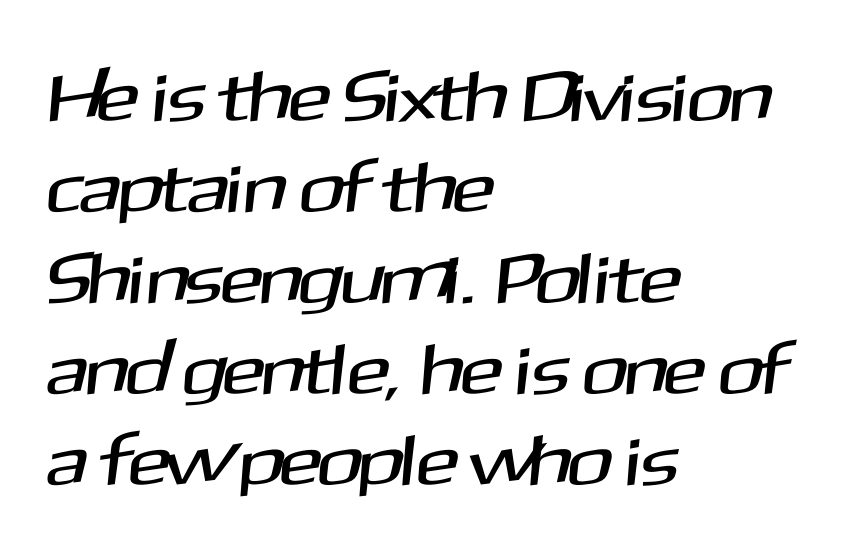
The image shows 71 px sans-serif type; set left-aligned, normal line spacing (1.28x), normal letter spacing, not underlined; medium stroke contrast and a medium x-height.
